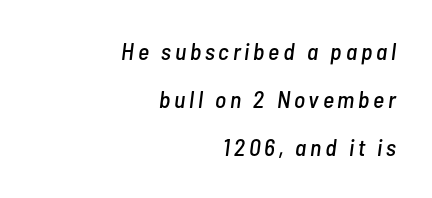
Q: Is the text italic (slanted)? A: Yes, it leans right by about 7 degrees.
Q: Is the text underlined? A: No.
Q: How is the paragraph aligned? A: Right-aligned.
Q: Is the spacing between lines tight, normal or loose? A: Loose.
